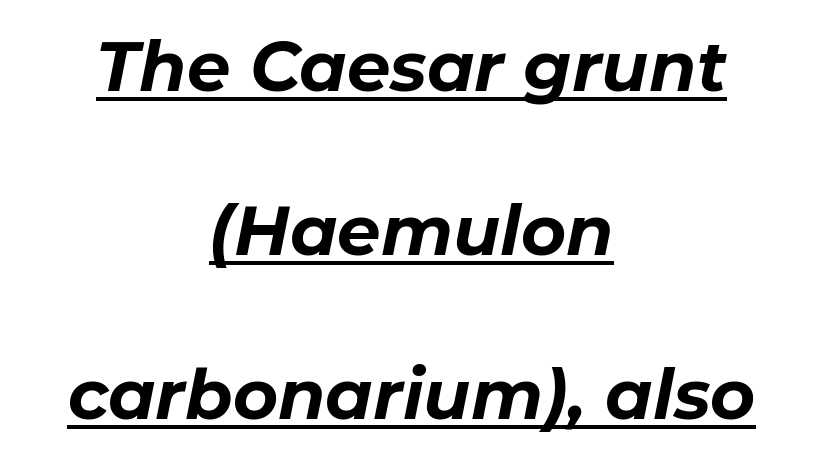
{"italic": "yes", "lean": "right", "slant_degrees": 11, "bold": "yes", "weight": "bold", "width": "normal", "stroke_contrast": "low", "x_height": "medium", "monospaced": "no", "underline": "yes", "align": "center", "line_spacing": "loose", "line_spacing_ratio": 2.38, "letter_spacing": "normal", "letter_spacing_em": 0.0, "glyph_px": 69}
